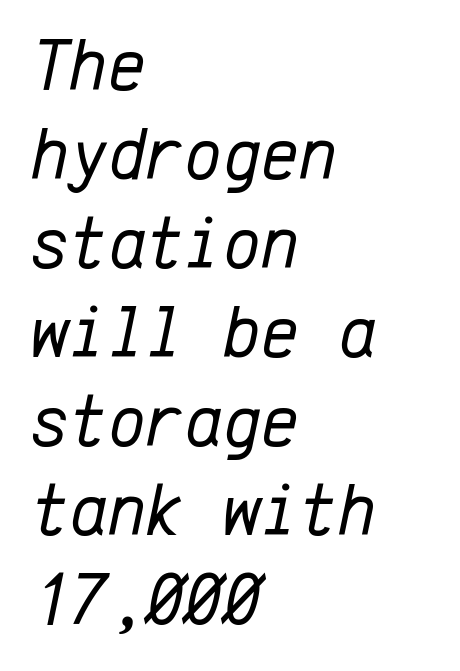
Q: Is the text bold? A: No.
Q: Is the text italic (slanted)? A: Yes, it leans right by about 12 degrees.
Q: Is the text underlined? A: No.
Q: How is the paragraph aligned? A: Left-aligned.
Q: Is the spacing between letters normal or unusually wide? A: Normal.
Q: Width (condensed, normal, or wide)? A: Normal.
Q: Stroke contrast? A: Low.
Q: x-height? A: Medium.
Q: Monospaced? A: Yes.
